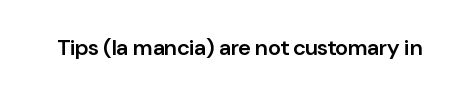
The image shows 22 px text type, upright; set normal letter spacing, not underlined.
